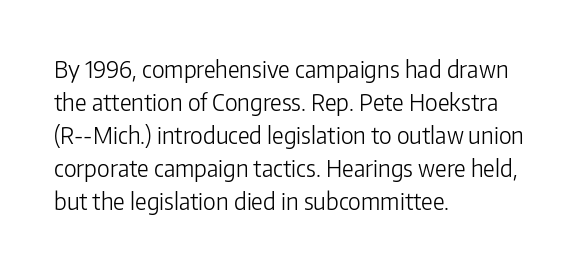
The image shows 23 px text type, upright; set left-aligned, normal line spacing (1.44x), normal letter spacing, not underlined.
